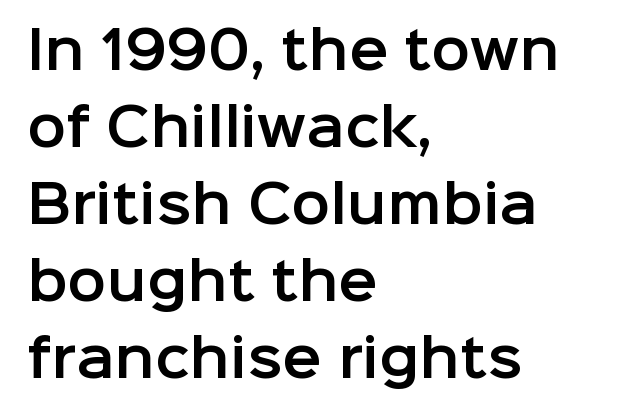
Q: Is the text italic (slanted)? A: No, it is upright.
Q: Is the typeface a serif or a sans-serif typeface? A: Sans-serif.
Q: Is the text underlined? A: No.
Q: How is the paragraph aligned? A: Left-aligned.
Q: Is the spacing between letters normal or unusually wide? A: Normal.
Q: Is the spacing between lines tight, normal or loose? A: Normal.
Q: Width (condensed, normal, or wide)? A: Normal.
Q: Stroke contrast? A: Low.
Q: x-height? A: Medium.
Q: Monospaced? A: No.
